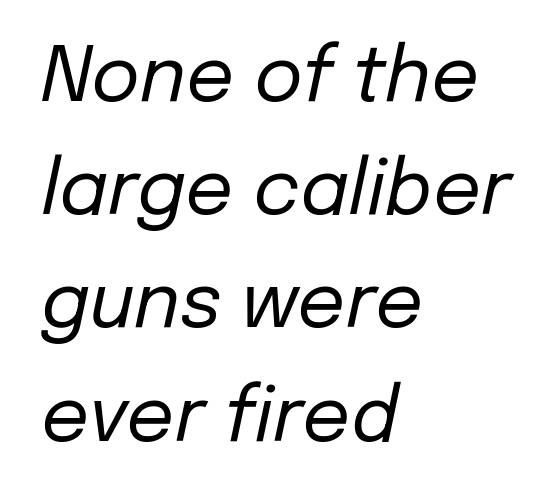
The strokes are not fattened; the text isn't bold. The specimen omits any rule beneath the text block's lines. Summary of vertical rhythm: regular, with standard interline spacing. The rendering keeps characters at their native spacing. Slanted lettering throughout.
